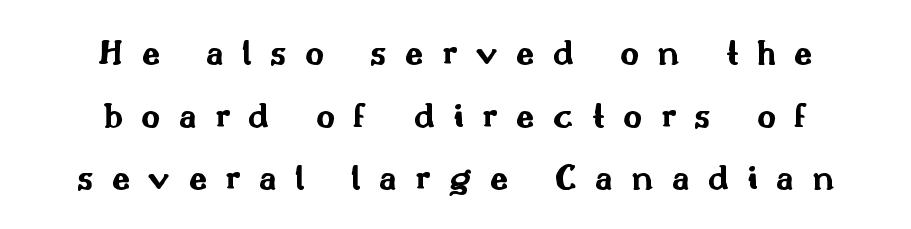
Q: Is the text bold? A: Yes.
Q: Is the text italic (slanted)? A: No, it is upright.
Q: Is the typeface a serif or a sans-serif typeface? A: Sans-serif.
Q: Is the text underlined? A: No.
Q: How is the paragraph aligned? A: Centered.
Q: Is the spacing between letters normal or unusually wide? A: Unusually wide.
Q: Is the spacing between lines tight, normal or loose? A: Normal.
Q: Width (condensed, normal, or wide)? A: Wide.
Q: Stroke contrast? A: Medium.
Q: x-height? A: Small.
Q: Monospaced? A: No.
